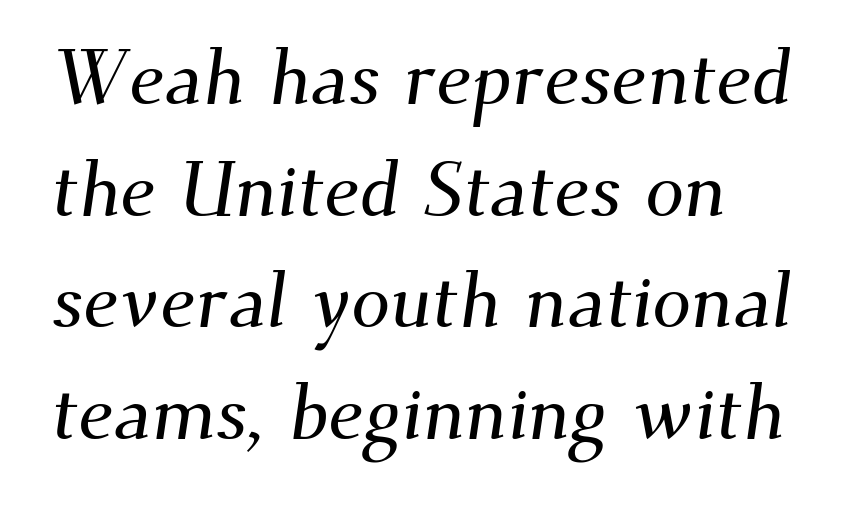
Q: Is the typeface a serif or a sans-serif typeface? A: Serif.
Q: Is the text underlined? A: No.
Q: Is the spacing between letters normal or unusually wide? A: Normal.
Q: Is the spacing between lines tight, normal or loose? A: Normal.
Q: Width (condensed, normal, or wide)? A: Normal.
Q: Stroke contrast? A: Medium.
Q: x-height? A: Small.
Q: Monospaced? A: No.
